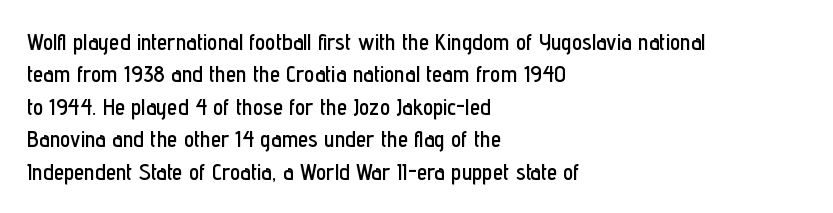
The image shows 23 px text type, upright; set left-aligned, normal line spacing (1.41x), normal letter spacing, not underlined.
